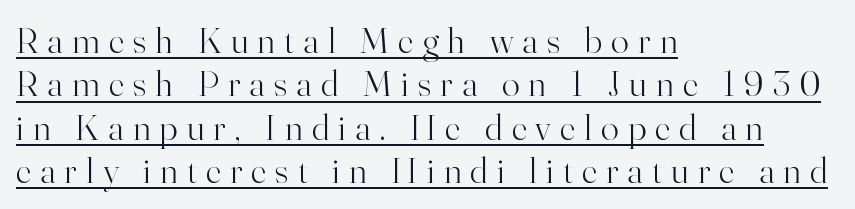
The image shows 37 px light serif type, upright; set left-aligned, line spacing 1.17x, unusually wide letter spacing (+0.25 em), underlined; high stroke contrast and a small x-height.
